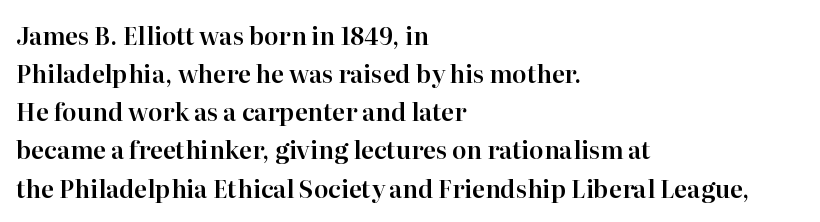
{"italic": "no", "underline": "no", "align": "left", "line_spacing": "normal", "line_spacing_ratio": 1.59, "letter_spacing": "normal", "letter_spacing_em": 0.0, "glyph_px": 24}
